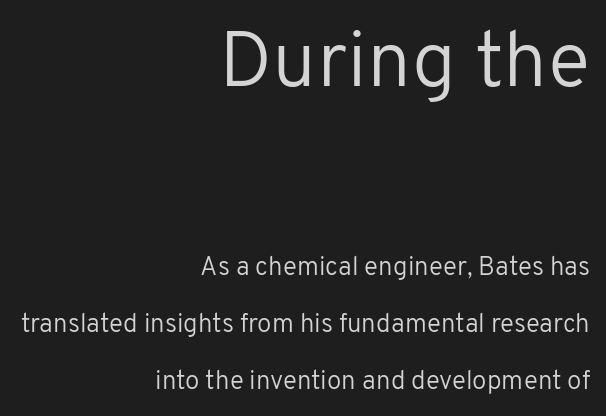
In CSS terms this would be text-align: right. Ordinary non-slanted type is in use. The glyphs are unaccompanied by any horizontal stroke below them. Here the first block reads like a headline and the second like body copy.
